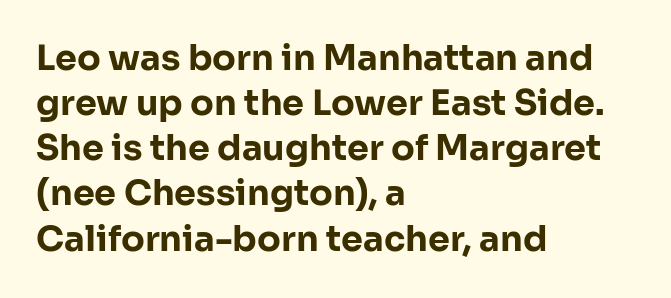
{"serif": "no", "italic": "no", "bold": "yes", "weight": "bold", "width": "normal", "stroke_contrast": "low", "x_height": "medium", "monospaced": "no", "underline": "no", "align": "left", "line_spacing": "normal", "line_spacing_ratio": 1.29, "letter_spacing": "normal", "letter_spacing_em": 0.0, "glyph_px": 35}
